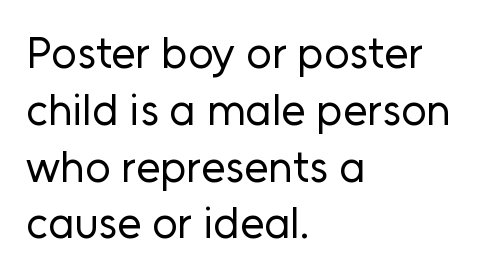
{"serif": "no", "italic": "no", "bold": "no", "weight": "regular", "width": "normal", "stroke_contrast": "low", "x_height": "medium", "monospaced": "no", "underline": "no", "align": "left", "line_spacing": "normal", "line_spacing_ratio": 1.29, "letter_spacing": "normal", "letter_spacing_em": 0.0, "glyph_px": 44}
